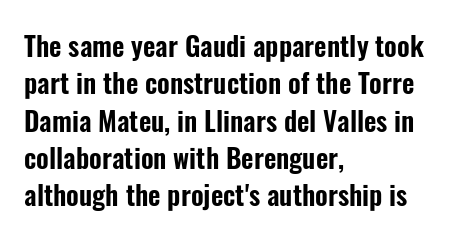
Q: Is the text italic (slanted)? A: No, it is upright.
Q: Is the text underlined? A: No.
Q: How is the paragraph aligned? A: Left-aligned.
Q: Is the spacing between letters normal or unusually wide? A: Normal.
Q: Is the spacing between lines tight, normal or loose? A: Normal.
